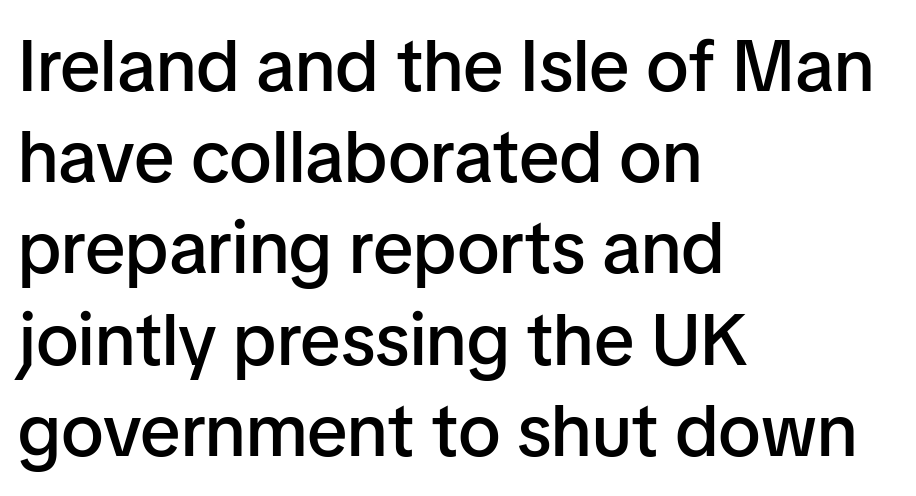
Q: Is the text bold? A: Semi-bold.
Q: Is the text italic (slanted)? A: No, it is upright.
Q: Is the typeface a serif or a sans-serif typeface? A: Sans-serif.
Q: Is the text underlined? A: No.
Q: How is the paragraph aligned? A: Left-aligned.
Q: Is the spacing between letters normal or unusually wide? A: Normal.
Q: Is the spacing between lines tight, normal or loose? A: Normal.
Q: Width (condensed, normal, or wide)? A: Normal.
Q: Stroke contrast? A: Low.
Q: x-height? A: Medium.
Q: Monospaced? A: No.
